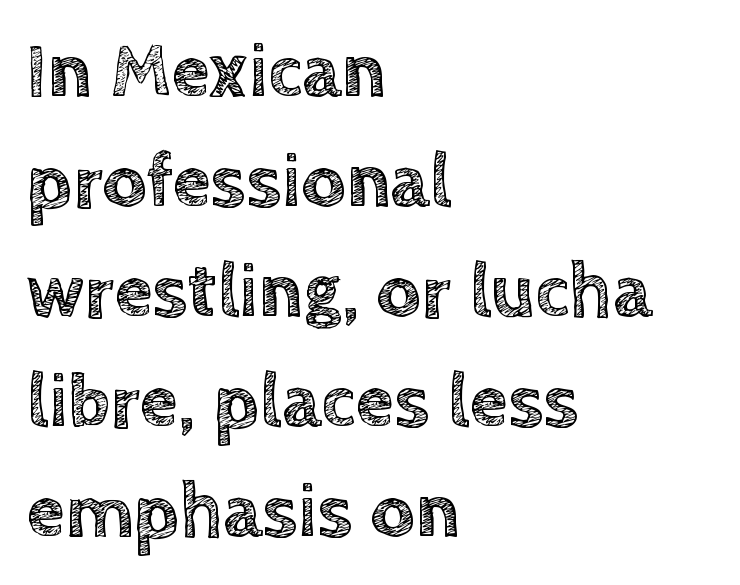
{"italic": "no", "width": "normal", "x_height": "large", "monospaced": "no", "underline": "no", "align": "left", "line_spacing": "normal", "line_spacing_ratio": 1.41, "letter_spacing": "normal", "letter_spacing_em": 0.0, "glyph_px": 78}
